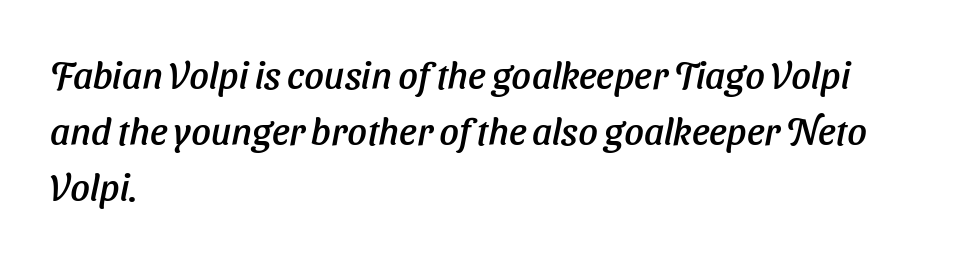
Q: Is the typeface a serif or a sans-serif typeface? A: Serif.
Q: Is the text underlined? A: No.
Q: How is the paragraph aligned? A: Left-aligned.
Q: Is the spacing between letters normal or unusually wide? A: Normal.
Q: Is the spacing between lines tight, normal or loose? A: Normal.
Q: Width (condensed, normal, or wide)? A: Normal.
Q: Stroke contrast? A: Low.
Q: x-height? A: Medium.
Q: Monospaced? A: No.
